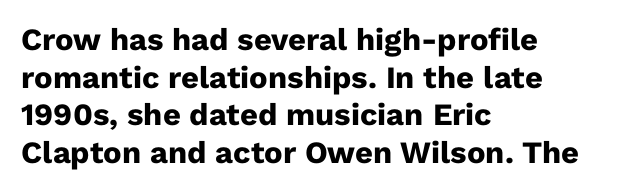
Q: Is the text bold? A: Yes.
Q: Is the text italic (slanted)? A: No, it is upright.
Q: Is the typeface a serif or a sans-serif typeface? A: Sans-serif.
Q: Is the text underlined? A: No.
Q: How is the paragraph aligned? A: Left-aligned.
Q: Is the spacing between letters normal or unusually wide? A: Normal.
Q: Width (condensed, normal, or wide)? A: Normal.
Q: Stroke contrast? A: Low.
Q: x-height? A: Medium.
Q: Monospaced? A: No.
